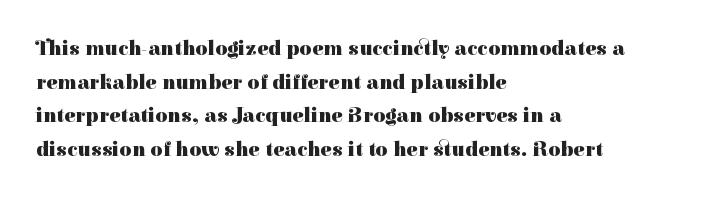
Q: Is the text bold? A: Yes.
Q: Is the text italic (slanted)? A: No, it is upright.
Q: Is the text underlined? A: No.
Q: How is the paragraph aligned? A: Left-aligned.
Q: Is the spacing between letters normal or unusually wide? A: Normal.
Q: Is the spacing between lines tight, normal or loose? A: Normal.
